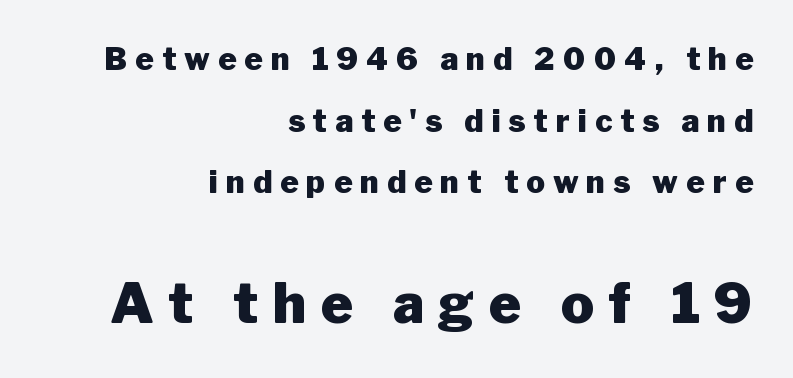
The image shows 55 px heavy sans-serif type, upright; set right-aligned, loose line spacing (1.99x), unusually wide letter spacing (+0.26 em), not underlined; the second (bottom) block is 1.77x larger; low stroke contrast and a medium x-height.
